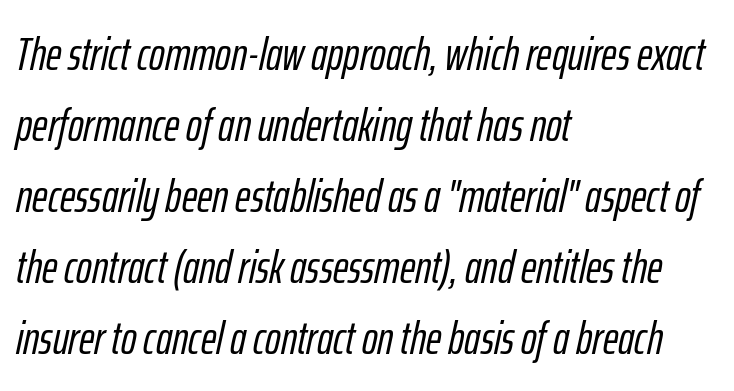
{"italic": "yes", "lean": "right", "slant_degrees": 12, "width": "condensed", "stroke_contrast": "low", "x_height": "medium", "monospaced": "no", "underline": "no", "align": "left", "line_spacing": "normal", "line_spacing_ratio": 1.51, "letter_spacing": "normal", "letter_spacing_em": 0.0, "glyph_px": 47}
